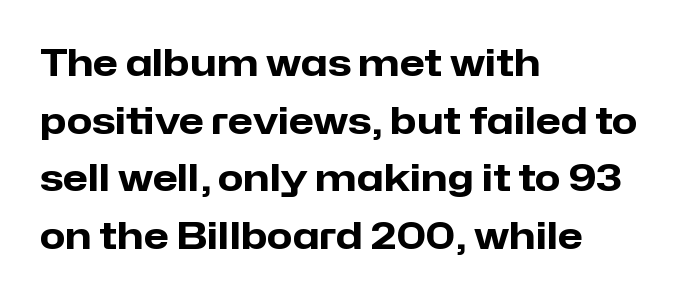
Q: Is the text bold? A: Yes.
Q: Is the text italic (slanted)? A: No, it is upright.
Q: Is the typeface a serif or a sans-serif typeface? A: Sans-serif.
Q: Is the text underlined? A: No.
Q: How is the paragraph aligned? A: Left-aligned.
Q: Is the spacing between letters normal or unusually wide? A: Normal.
Q: Is the spacing between lines tight, normal or loose? A: Normal.
Q: Width (condensed, normal, or wide)? A: Normal.
Q: Stroke contrast? A: Low.
Q: x-height? A: Medium.
Q: Monospaced? A: No.
